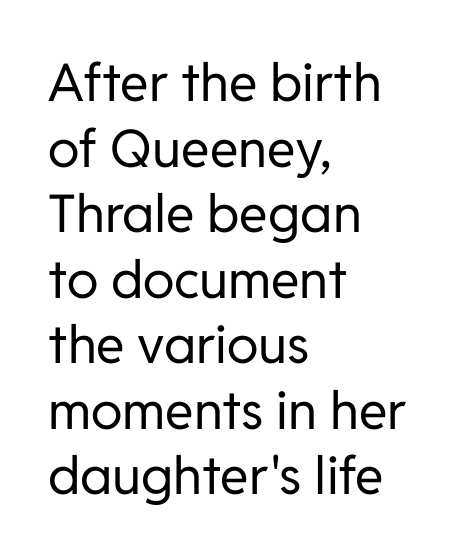
Is this a sans? Yes — the strokes have no serifs. Visually the block forms a straight wall on the left and a jagged coastline on the right. Check the space under the baseline: it is left empty. No chunkiness to these letters — they're not bold. The letters advance in unequal steps, a hallmark of proportional type.
